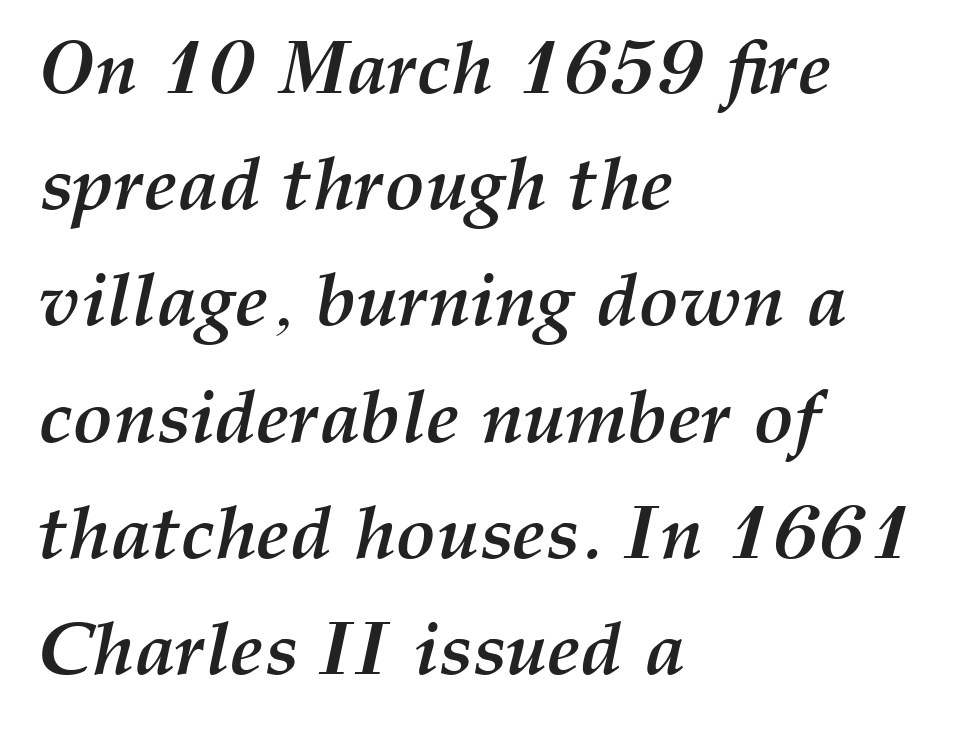
{"italic": "yes", "lean": "right", "slant_degrees": 12, "bold": "yes", "weight": "semibold", "width": "normal", "stroke_contrast": "medium", "x_height": "medium", "monospaced": "no", "underline": "no", "align": "left", "line_spacing": "normal", "line_spacing_ratio": 1.55, "letter_spacing": "normal", "letter_spacing_em": 0.0, "glyph_px": 75}
